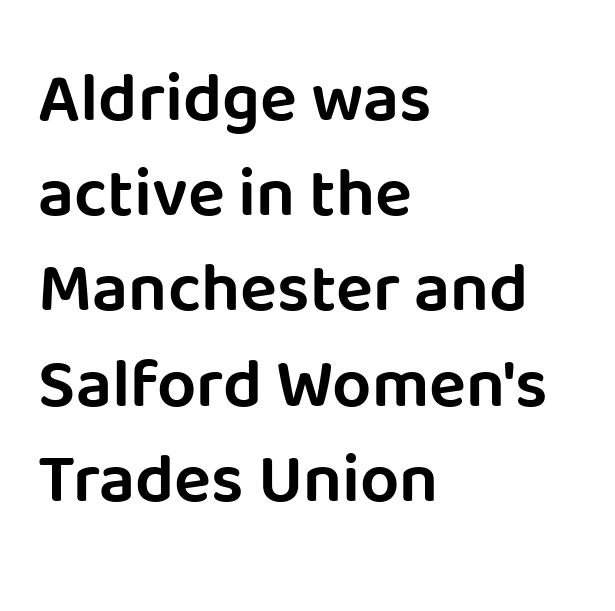
{"serif": "no", "italic": "no", "width": "normal", "stroke_contrast": "low", "x_height": "large", "monospaced": "no", "underline": "no", "align": "left", "line_spacing": "normal", "line_spacing_ratio": 1.38, "letter_spacing": "normal", "letter_spacing_em": 0.0, "glyph_px": 69}
